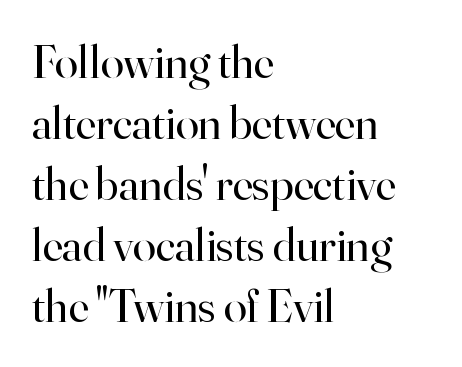
{"serif": "yes", "italic": "no", "bold": "no", "weight": "regular", "width": "normal", "stroke_contrast": "high", "x_height": "small", "monospaced": "no", "underline": "no", "align": "left", "line_spacing": "normal", "line_spacing_ratio": 1.3, "letter_spacing": "normal", "letter_spacing_em": 0.0, "glyph_px": 47}
